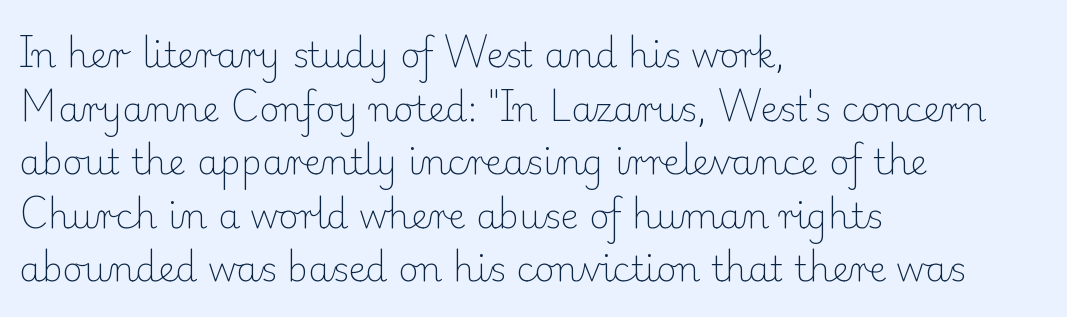
Q: Is the text bold? A: No.
Q: Is the text italic (slanted)? A: No, it is upright.
Q: Is the typeface a serif or a sans-serif typeface? A: Serif.
Q: Is the text underlined? A: No.
Q: How is the paragraph aligned? A: Left-aligned.
Q: Is the spacing between letters normal or unusually wide? A: Normal.
Q: Is the spacing between lines tight, normal or loose? A: Normal.
Q: Width (condensed, normal, or wide)? A: Normal.
Q: Stroke contrast? A: Low.
Q: x-height? A: Small.
Q: Monospaced? A: No.
